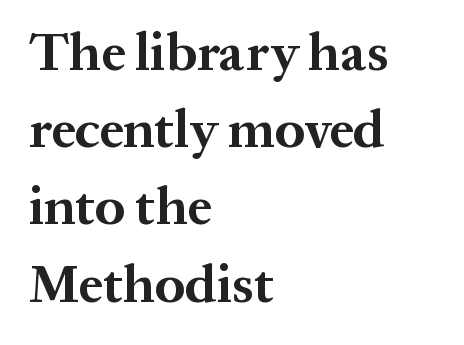
The image shows 54 px bold serif type, upright; set left-aligned, normal line spacing (1.43x), normal letter spacing, not underlined; medium stroke contrast and a medium x-height.
